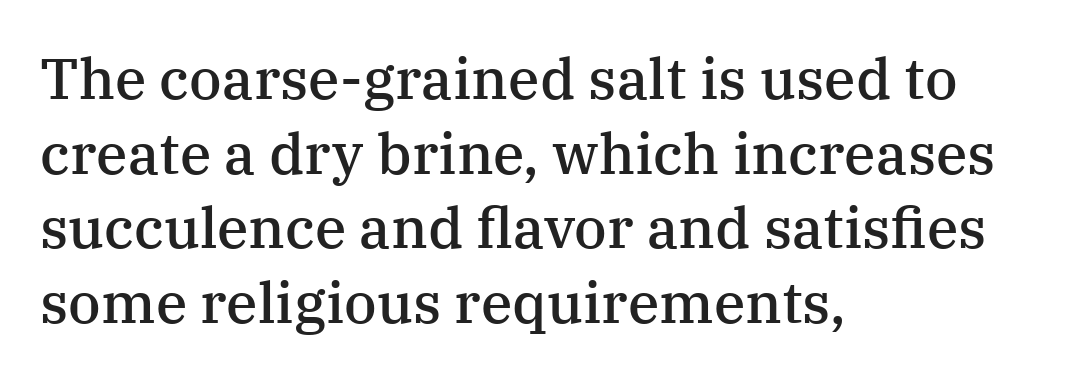
The image shows 57 px semibold serif type, upright; set left-aligned, normal line spacing (1.31x), normal letter spacing, not underlined; medium stroke contrast and a medium x-height.
